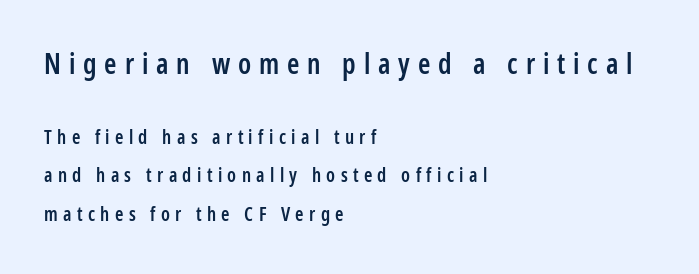
Q: Is the text bold? A: Semi-bold.
Q: Is the text italic (slanted)? A: No, it is upright.
Q: Is the typeface a serif or a sans-serif typeface? A: Sans-serif.
Q: Is the text underlined? A: No.
Q: How is the paragraph aligned? A: Left-aligned.
Q: Is the spacing between letters normal or unusually wide? A: Unusually wide.
Q: Is the spacing between lines tight, normal or loose? A: Loose.
Q: Which block of text is set in a larger size, the first (top) or the second (bottom)? A: The first (top) one.
Q: Width (condensed, normal, or wide)? A: Condensed.
Q: Stroke contrast? A: Low.
Q: x-height? A: Medium.
Q: Monospaced? A: No.
